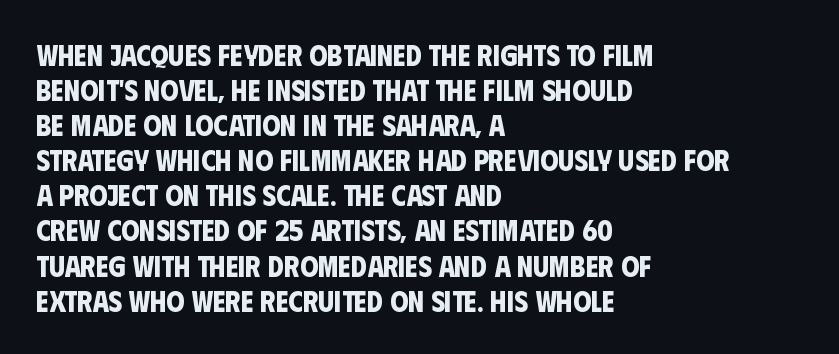
The image shows 29 px bold, condensed sans-serif type; set left-aligned, line spacing 1.21x, normal letter spacing, not underlined; low stroke contrast and a large x-height.
